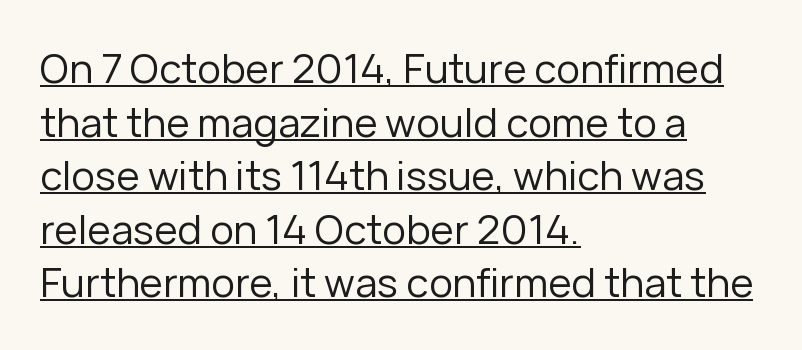
{"serif": "no", "italic": "no", "bold": "no", "weight": "regular", "width": "normal", "stroke_contrast": "low", "x_height": "medium", "monospaced": "no", "underline": "yes", "align": "left", "line_spacing": "normal", "line_spacing_ratio": 1.34, "letter_spacing": "normal", "letter_spacing_em": 0.0, "glyph_px": 40}
